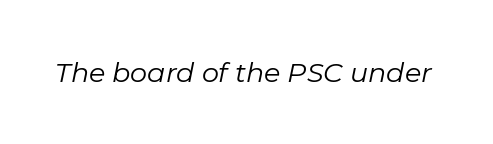
The image shows 27 px text type, italic (leaning right); set normal letter spacing, not underlined.
